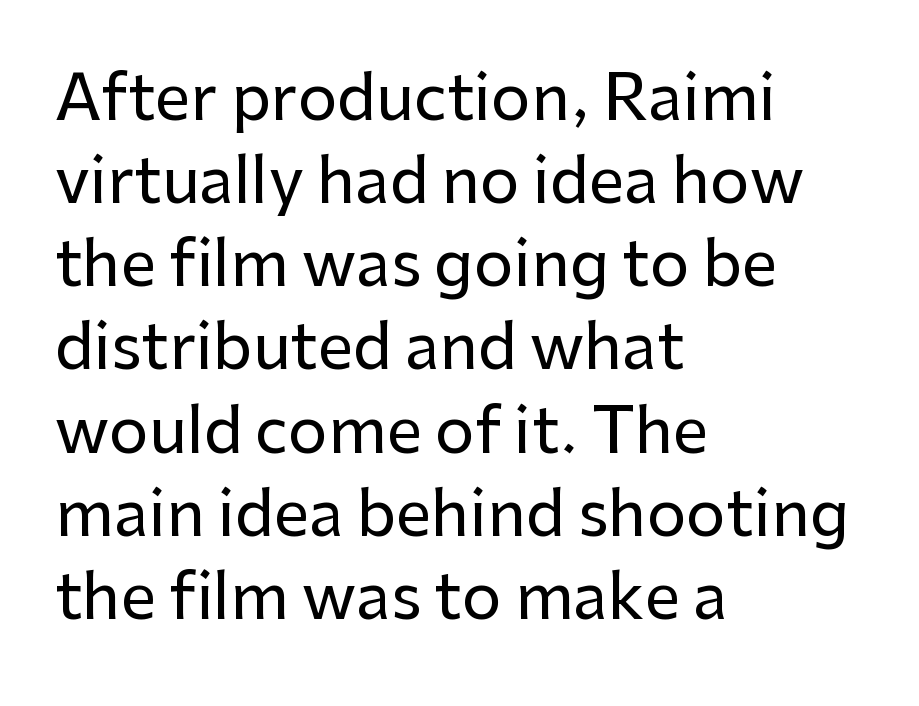
{"serif": "no", "italic": "no", "width": "normal", "stroke_contrast": "low", "x_height": "medium", "monospaced": "no", "underline": "no", "align": "left", "line_spacing": "normal", "line_spacing_ratio": 1.32, "letter_spacing": "normal", "letter_spacing_em": 0.0, "glyph_px": 63}
